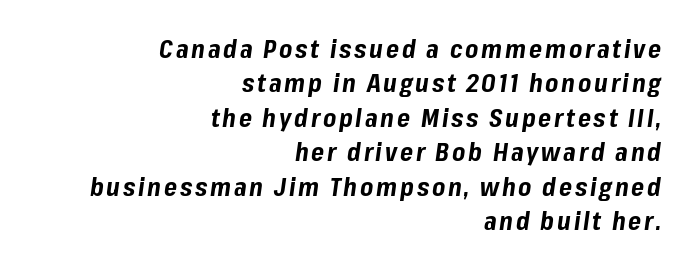
Q: Is the text bold? A: Yes.
Q: Is the text italic (slanted)? A: Yes, it leans right by about 8 degrees.
Q: Is the text underlined? A: No.
Q: How is the paragraph aligned? A: Right-aligned.
Q: Is the spacing between lines tight, normal or loose? A: Normal.
